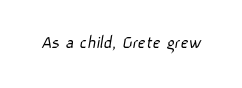
Think standard paragraph weight, or any step lighter than that. Spacing between characters is what you'd get straight out of the box. The space directly below the letters is spotless.
